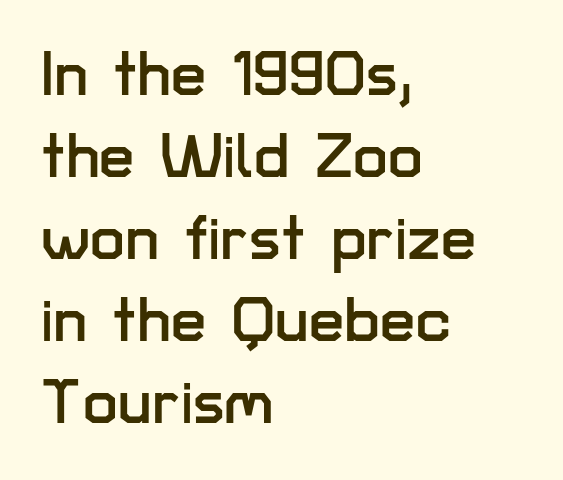
{"serif": "no", "italic": "no", "width": "normal", "stroke_contrast": "low", "x_height": "medium", "monospaced": "no", "underline": "no", "align": "left", "line_spacing": "normal", "line_spacing_ratio": 1.3, "letter_spacing": "normal", "letter_spacing_em": 0.0, "glyph_px": 63}
